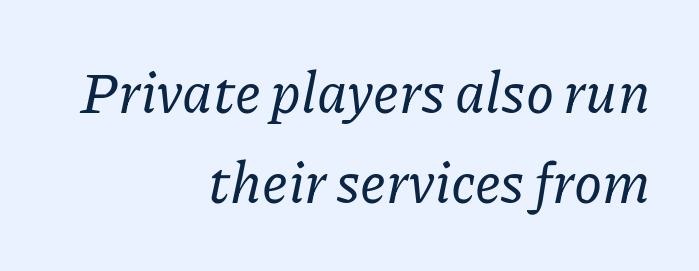
Q: Is the text italic (slanted)? A: Yes, it leans right by about 11 degrees.
Q: Is the typeface a serif or a sans-serif typeface? A: Serif.
Q: Is the text underlined? A: No.
Q: How is the paragraph aligned? A: Right-aligned.
Q: Is the spacing between letters normal or unusually wide? A: Normal.
Q: Is the spacing between lines tight, normal or loose? A: Normal.
Q: Width (condensed, normal, or wide)? A: Normal.
Q: Stroke contrast? A: Low.
Q: x-height? A: Medium.
Q: Monospaced? A: No.
